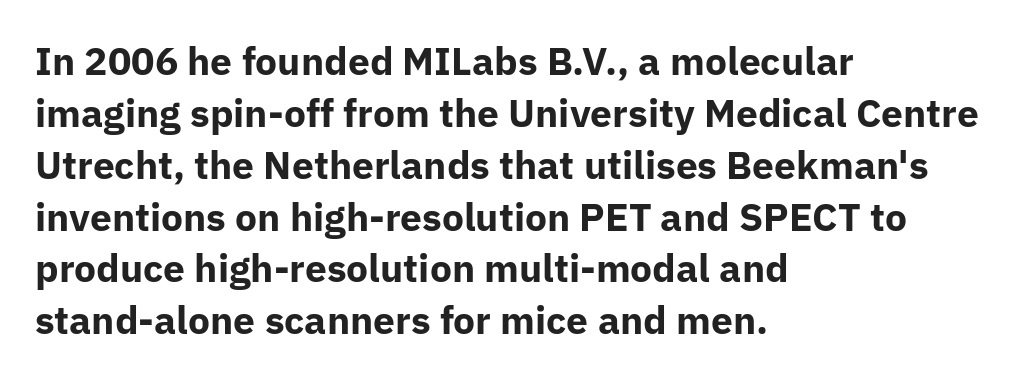
{"serif": "no", "italic": "no", "bold": "yes", "weight": "bold", "width": "normal", "stroke_contrast": "low", "x_height": "medium", "monospaced": "no", "underline": "no", "align": "left", "line_spacing": "normal", "line_spacing_ratio": 1.33, "letter_spacing": "normal", "letter_spacing_em": 0.0, "glyph_px": 39}
